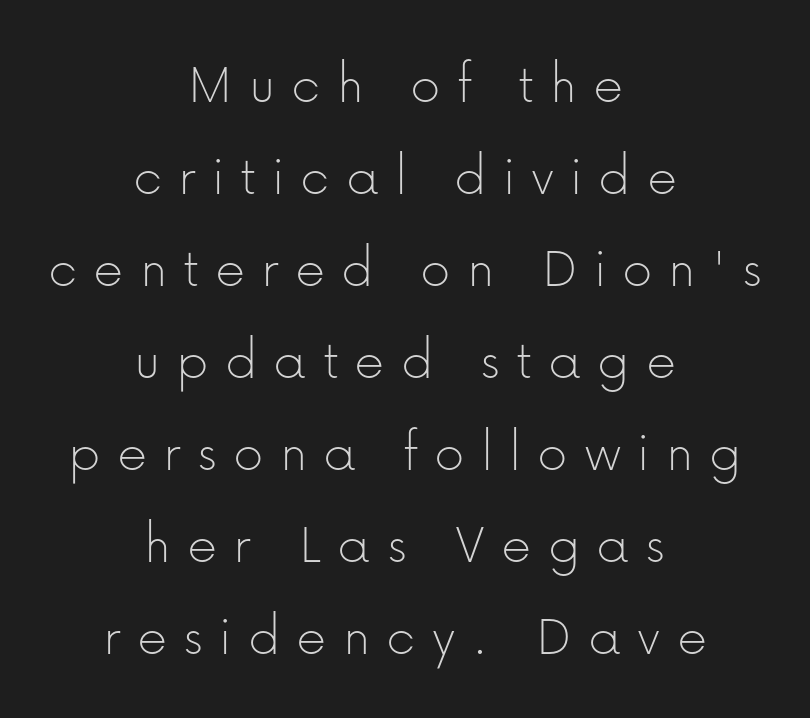
The image shows 59 px thin sans-serif type, upright; set centered, normal line spacing (1.56x), unusually wide letter spacing (+0.27 em), not underlined; low stroke contrast and a medium x-height.
